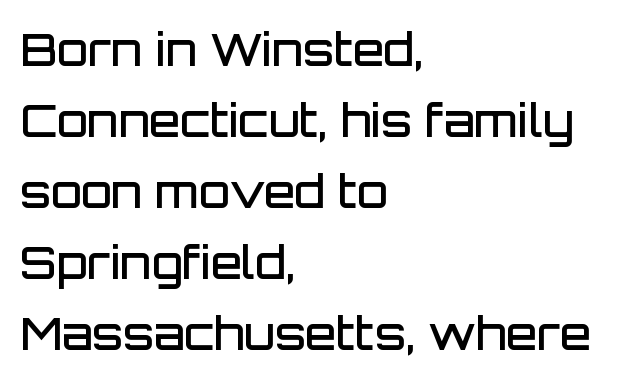
{"serif": "no", "italic": "no", "bold": "semi", "weight": "semibold", "width": "normal", "stroke_contrast": "low", "x_height": "large", "monospaced": "no", "underline": "no", "align": "left", "line_spacing": "normal", "line_spacing_ratio": 1.58, "letter_spacing": "normal", "letter_spacing_em": 0.0, "glyph_px": 45}
